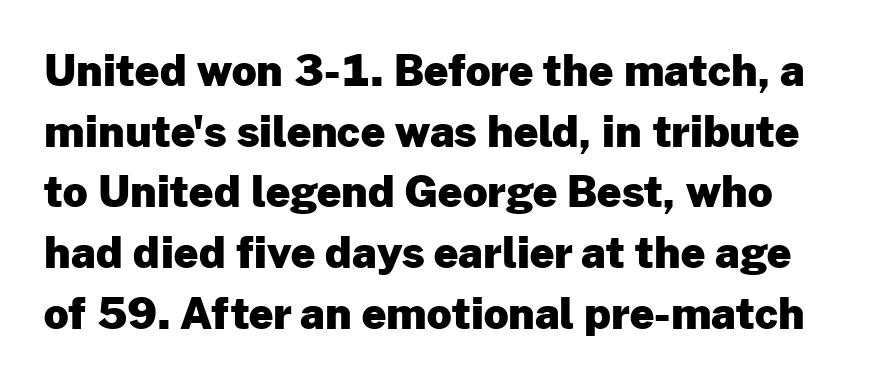
The image shows 43 px heavy sans-serif type, upright; set normal line spacing (1.41x), normal letter spacing, not underlined; low stroke contrast and a medium x-height.
